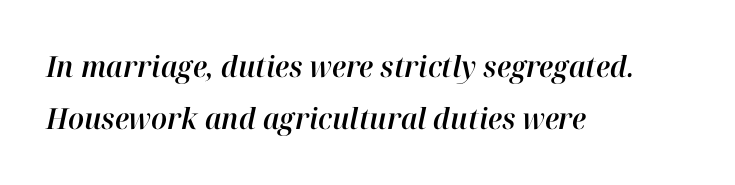
This sample has the flowing, uneven cadence of proportional lettering. Short note: letters normally spaced. The lines in this sample share a left origin and differ only in where they stop. Lines of text with bare space underneath. The axis of the letterforms is tilted away from vertical.
